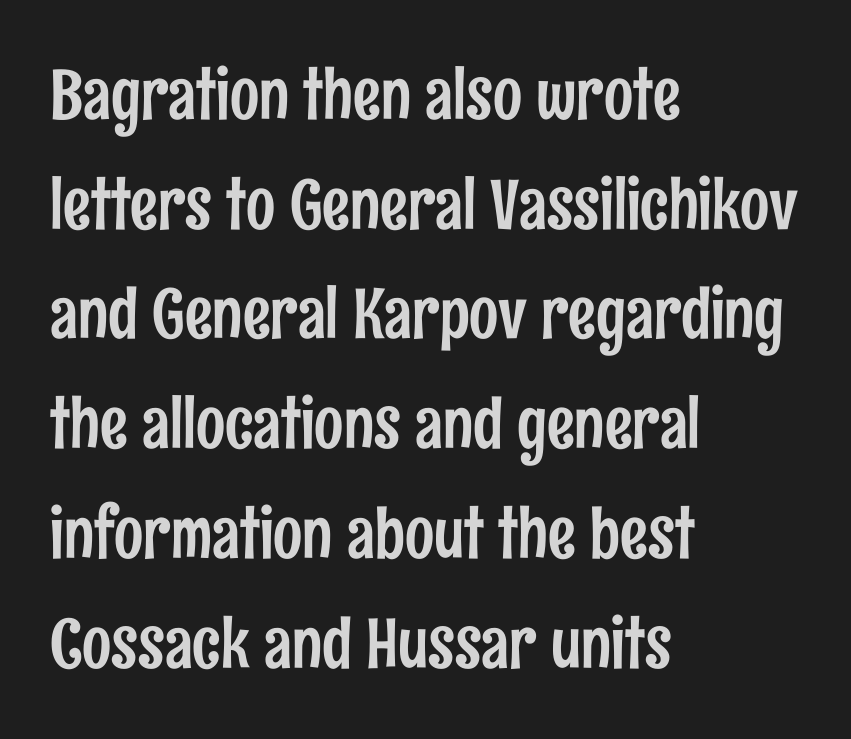
Anything drawn beneath the words? Only blank space. You could not count columns in this text — the font is proportionally spaced. The face used here is a sans, in the tradition of grotesques and geometrics. The leading is moderate, giving the passage an even texture. Where is the straight margin? On the left.
